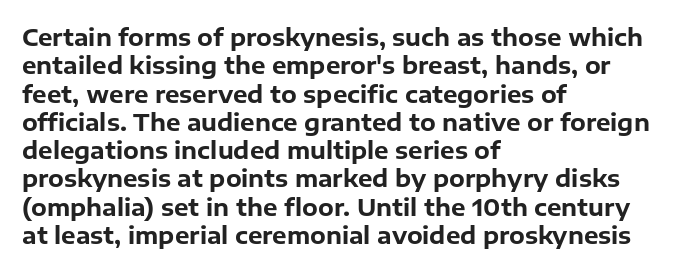
{"italic": "no", "bold": "yes", "underline": "no", "align": "left", "line_spacing_ratio": 1.23, "letter_spacing": "normal", "letter_spacing_em": 0.0, "glyph_px": 23}
